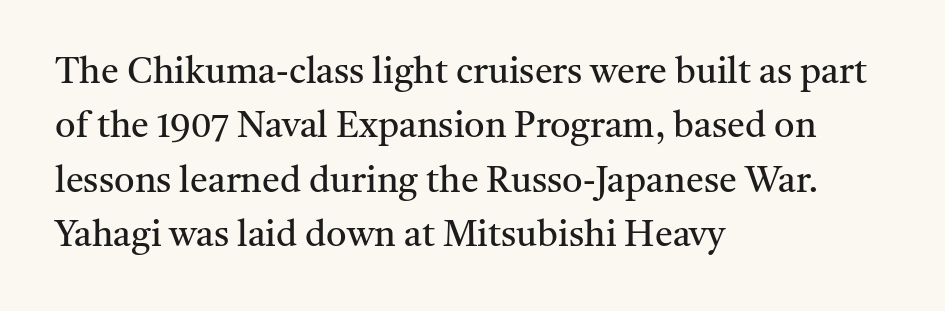
Q: Is the text bold? A: No.
Q: Is the text italic (slanted)? A: No, it is upright.
Q: Is the typeface a serif or a sans-serif typeface? A: Serif.
Q: Is the text underlined? A: No.
Q: How is the paragraph aligned? A: Left-aligned.
Q: Is the spacing between letters normal or unusually wide? A: Normal.
Q: Is the spacing between lines tight, normal or loose? A: Normal.
Q: Width (condensed, normal, or wide)? A: Normal.
Q: Stroke contrast? A: Medium.
Q: x-height? A: Medium.
Q: Monospaced? A: No.
